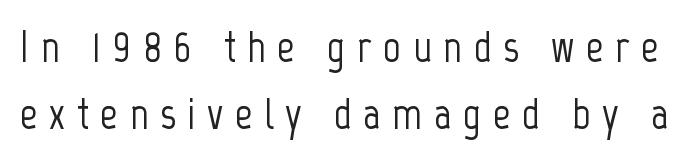
Designer's note — italics off, roman on. Each word looks stretched out because of the extra space between its letters. The face used here is proportionally spaced, like ordinary book or web type. The baseline area is clear.
